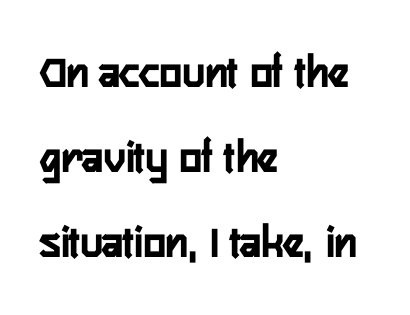
Q: Is the text bold? A: Yes.
Q: Is the text italic (slanted)? A: No, it is upright.
Q: Is the typeface a serif or a sans-serif typeface? A: Sans-serif.
Q: Is the text underlined? A: No.
Q: How is the paragraph aligned? A: Left-aligned.
Q: Is the spacing between letters normal or unusually wide? A: Normal.
Q: Width (condensed, normal, or wide)? A: Condensed.
Q: Stroke contrast? A: Low.
Q: x-height? A: Medium.
Q: Monospaced? A: No.
